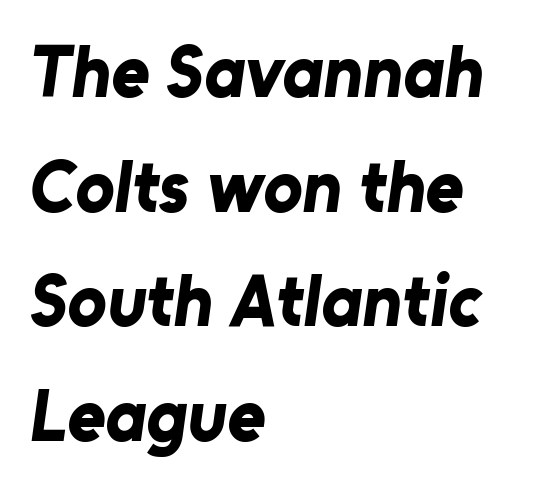
The image shows 73 px bold sans-serif type; set left-aligned, normal line spacing (1.57x), normal letter spacing, not underlined; low stroke contrast and a medium x-height.
